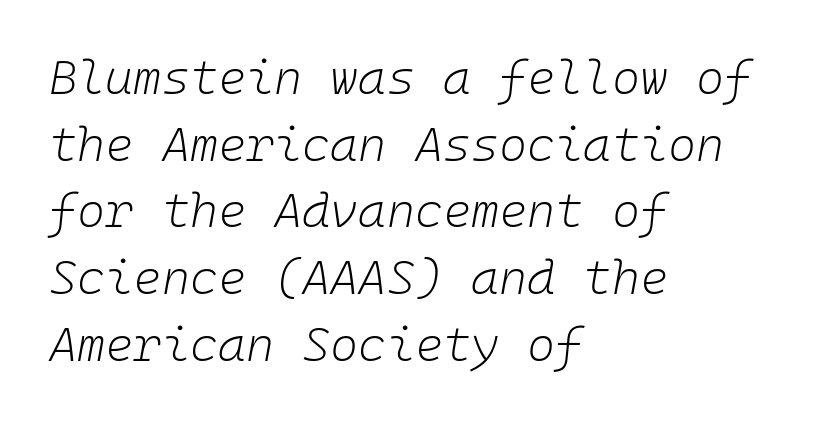
{"italic": "yes", "lean": "right", "slant_degrees": 10, "bold": "no", "weight": "light", "width": "normal", "stroke_contrast": "low", "x_height": "medium", "monospaced": "yes", "underline": "no", "align": "left", "line_spacing": "normal", "line_spacing_ratio": 1.39, "letter_spacing": "normal", "letter_spacing_em": 0.0, "glyph_px": 48}
